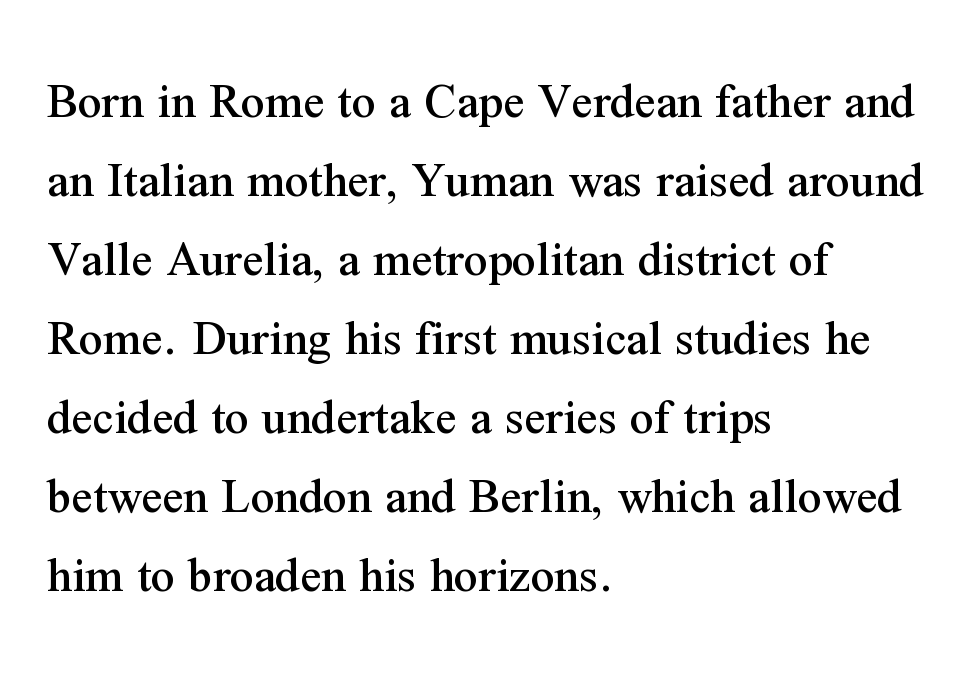
The image shows 52 px serif type, upright; set left-aligned, normal line spacing (1.52x), normal letter spacing, not underlined; medium stroke contrast and a medium x-height.
